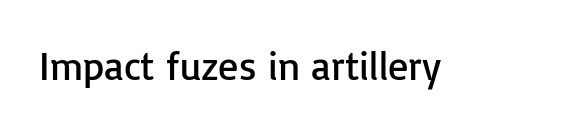
The image shows 40 px regular-weight sans-serif type, upright; set normal letter spacing, not underlined; low stroke contrast and a medium x-height.
